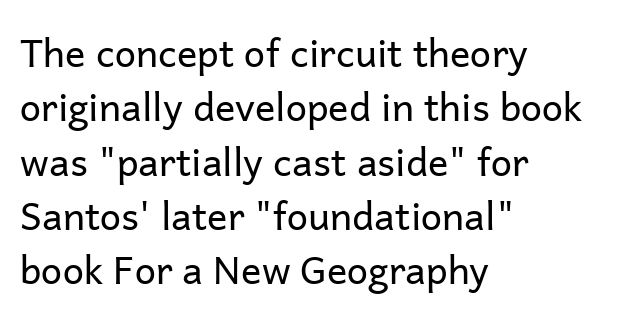
In terms of letterform style, serifs are entirely absent. Every row of glyphs begins at an identical x-position on the left. The letters look calm and open, with moderate or lighter stems. Students, observe: this is what conventionally led text looks like. Decoration check: the copy has no underline. It's the straight-up-and-down kind of type.
